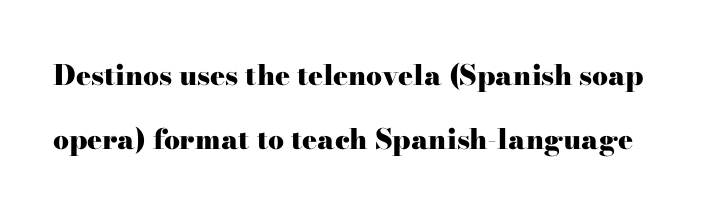
Q: Is the text bold? A: Yes.
Q: Is the text italic (slanted)? A: No, it is upright.
Q: Is the typeface a serif or a sans-serif typeface? A: Serif.
Q: Is the text underlined? A: No.
Q: Is the spacing between letters normal or unusually wide? A: Normal.
Q: Is the spacing between lines tight, normal or loose? A: Loose.
Q: Width (condensed, normal, or wide)? A: Wide.
Q: Stroke contrast? A: High.
Q: x-height? A: Small.
Q: Monospaced? A: No.
